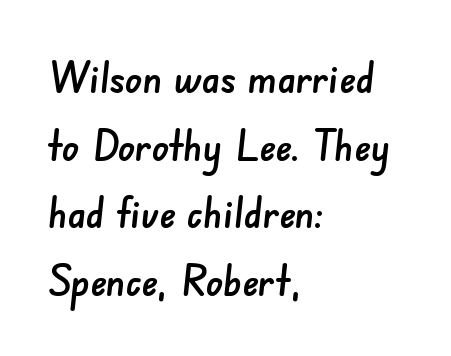
Decoration check: the copy has no underline. The typeface chosen for these lines omits serifs. Here the designer chose a conventional face with non-uniform glyph widths. A student would call this left alignment; a typographer would say flush left, rag right. Between one letter and the next there's only the usual sliver of space.
